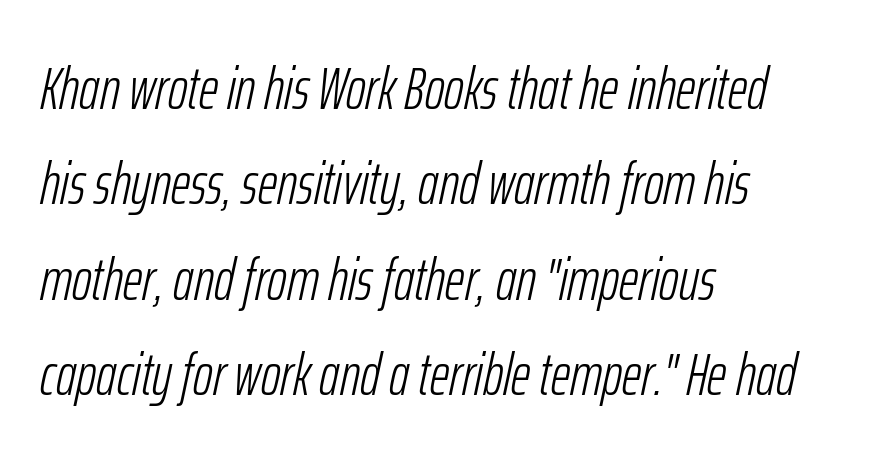
The space beneath each line is pristine and unruled. The letters are slanted; this is an italic face. The ragged edge is on the right, which tells us the setting is flush left. Vertical stems look standard width or narrower in stroke.
